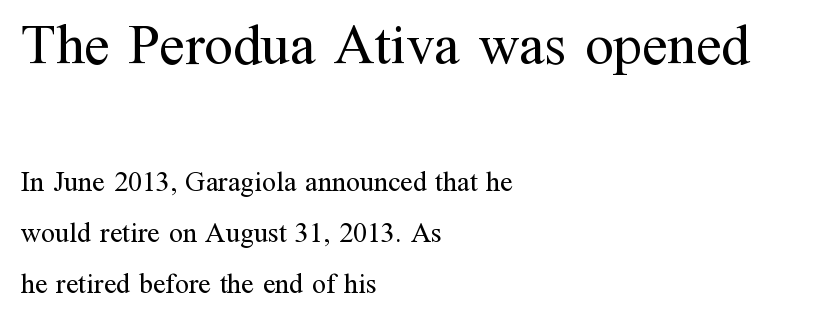
{"serif": "yes", "italic": "no", "bold": "no", "weight": "regular", "width": "normal", "stroke_contrast": "medium", "x_height": "medium", "monospaced": "no", "underline": "no", "align": "left", "line_spacing_ratio": 1.82, "letter_spacing": "normal", "letter_spacing_em": 0.0, "larger_block": "first", "size_ratio": 2.04, "glyph_px": 57}
